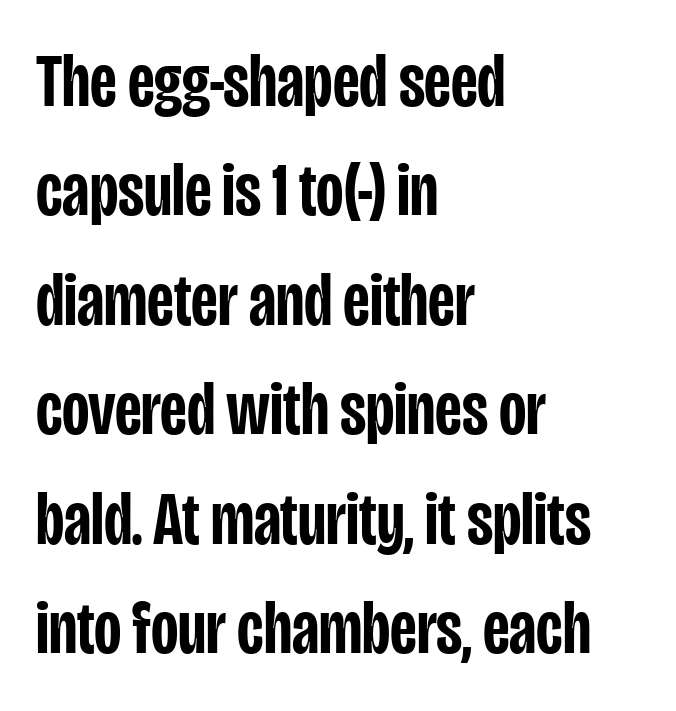
{"serif": "no", "italic": "no", "bold": "semi", "weight": "semibold", "width": "condensed", "stroke_contrast": "low", "x_height": "large", "monospaced": "no", "underline": "no", "align": "left", "line_spacing": "normal", "line_spacing_ratio": 1.46, "letter_spacing": "normal", "letter_spacing_em": 0.0, "glyph_px": 75}
